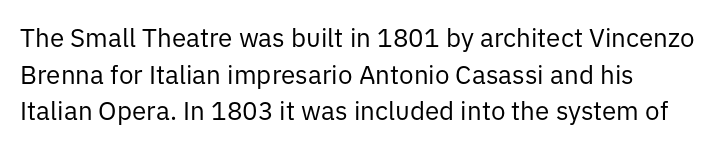
{"italic": "no", "bold": "no", "underline": "no", "line_spacing": "normal", "line_spacing_ratio": 1.41, "letter_spacing": "normal", "letter_spacing_em": 0.0, "glyph_px": 26}
